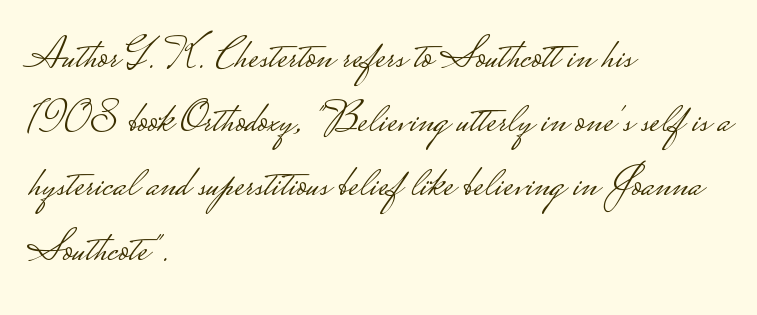
{"serif": "no", "bold": "no", "weight": "light", "width": "wide", "stroke_contrast": "low", "monospaced": "no", "underline": "no", "align": "left", "line_spacing": "normal", "line_spacing_ratio": 1.46, "letter_spacing": "normal", "letter_spacing_em": 0.0, "glyph_px": 44}
